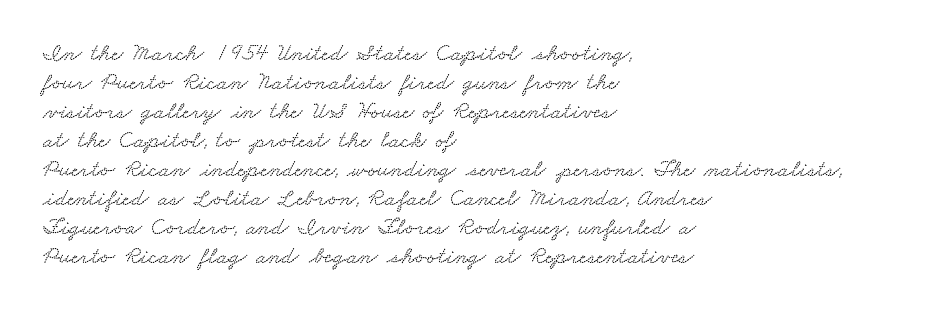
{"underline": "no", "align": "left", "line_spacing_ratio": 1.21, "letter_spacing": "normal", "letter_spacing_em": 0.0, "glyph_px": 24}
